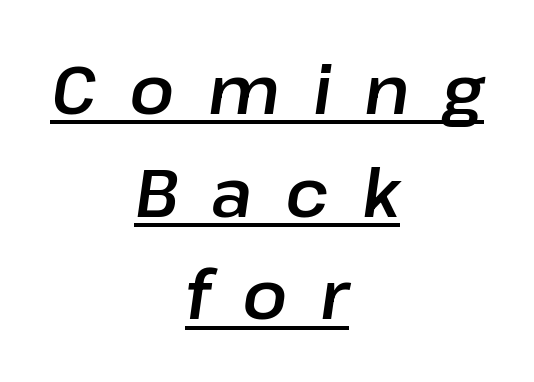
These characters rest on top of a visible drawn line. The glyphs look as if they've been sheared to an angle. The rows are spaced the way most documents space them. These lines are rendered in a variable-pitch font. The setting favours the middle, as headings and verse often do. Spacing between characters has been opened up far beyond the box default.
